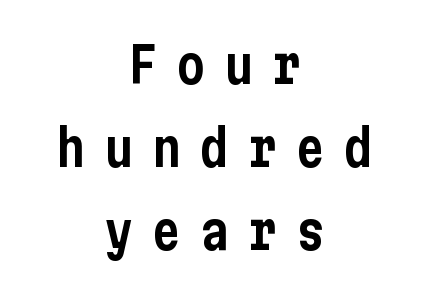
The image shows 49 px condensed sans-serif type, upright; set centered, normal line spacing (1.69x), unusually wide letter spacing (+0.38 em), not underlined; low stroke contrast and a medium x-height.
